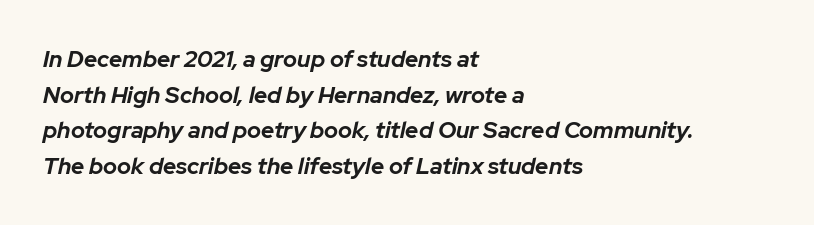
Q: Is the text bold? A: Yes.
Q: Is the text italic (slanted)? A: Yes, it leans right by about 12 degrees.
Q: Is the text underlined? A: No.
Q: How is the paragraph aligned? A: Left-aligned.
Q: Is the spacing between letters normal or unusually wide? A: Normal.
Q: Is the spacing between lines tight, normal or loose? A: Normal.
